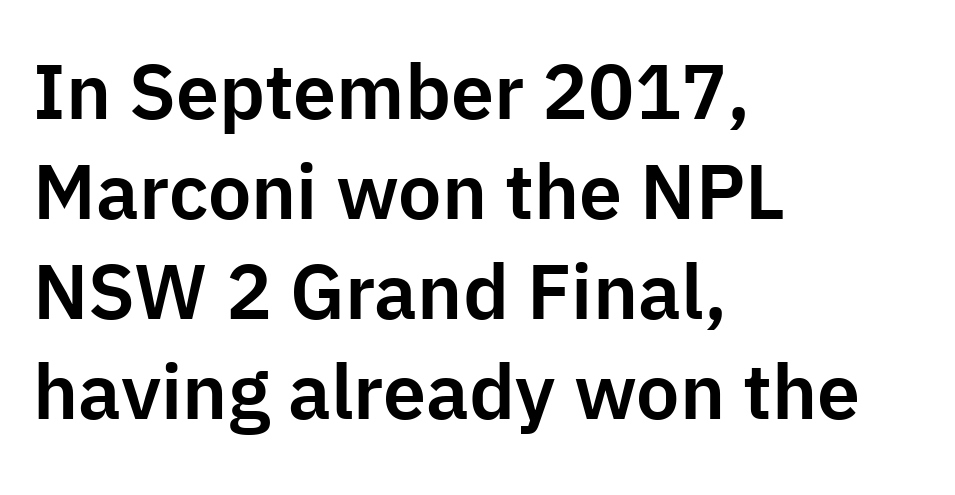
Reading down the block, your eye returns to a fixed left position each line. The rows are spaced the way most documents space them. Between one letter and the next there's only the usual sliver of space. Descenders hang freely into open space. Here the designer chose a conventional face with non-uniform glyph widths.
